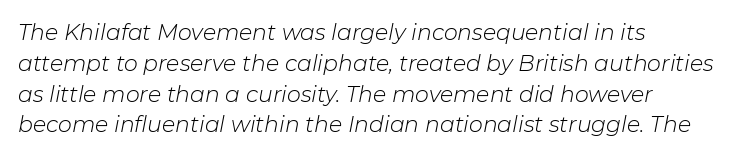
The image shows 22 px text type, italic (leaning right); set left-aligned, normal line spacing (1.4x), normal letter spacing, not underlined.
